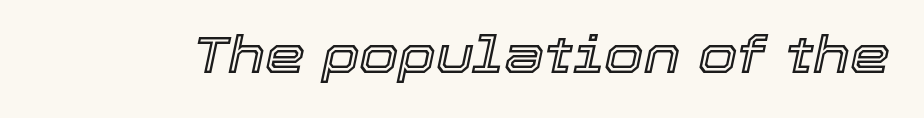
Q: Is the text italic (slanted)? A: Yes, it leans right by about 12 degrees.
Q: Is the text underlined? A: No.
Q: Is the spacing between letters normal or unusually wide? A: Normal.
Q: Width (condensed, normal, or wide)? A: Normal.
Q: x-height? A: Medium.
Q: Monospaced? A: No.
